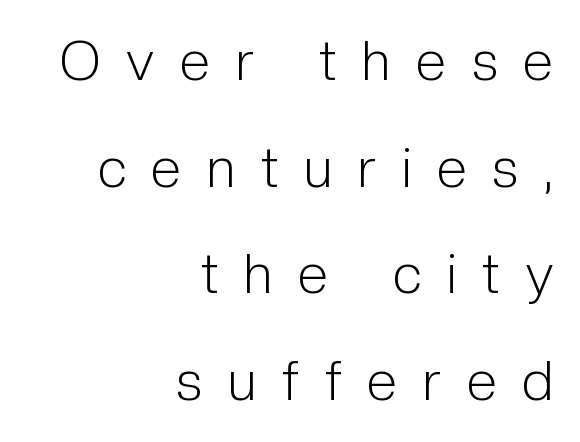
Is this a sans? Yes — the strokes have no serifs. Between one letter and the next there's a generous, obvious gap. This block would shrink considerably if given ordinary leading; it's expanded now. Character widths vary here, with narrow letters taking less room than wide ones. A quiet, ordinary-to-light weight characterises the typeface. The space directly below the letters is spotless.
